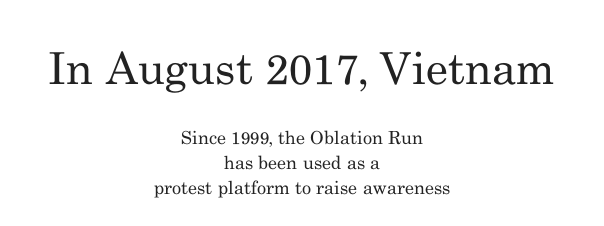
{"serif": "yes", "italic": "no", "bold": "no", "weight": "regular", "width": "normal", "stroke_contrast": "medium", "x_height": "small", "monospaced": "no", "underline": "no", "align": "center", "line_spacing": "normal", "line_spacing_ratio": 1.38, "letter_spacing": "normal", "letter_spacing_em": 0.0, "larger_block": "first", "size_ratio": 2.44, "glyph_px": 44}
